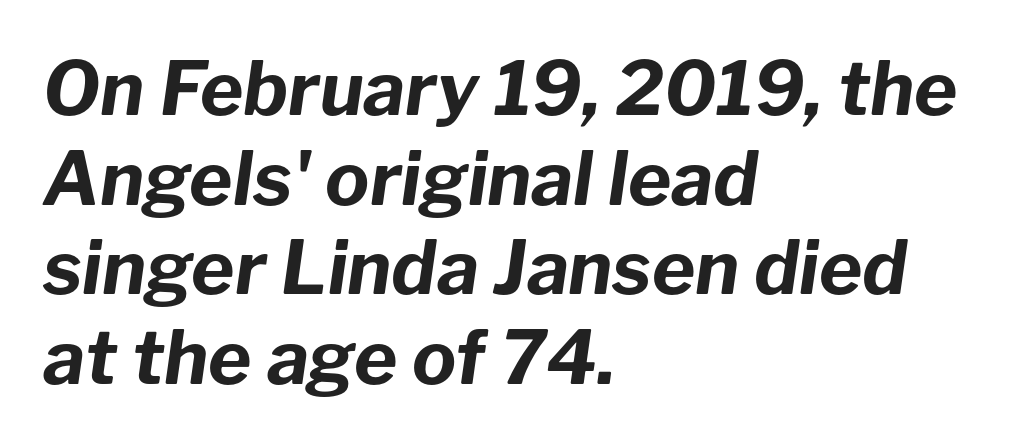
Q: Is the text bold? A: Yes.
Q: Is the text italic (slanted)? A: Yes, it leans right by about 8 degrees.
Q: Is the text underlined? A: No.
Q: How is the paragraph aligned? A: Left-aligned.
Q: Is the spacing between letters normal or unusually wide? A: Normal.
Q: Width (condensed, normal, or wide)? A: Normal.
Q: Stroke contrast? A: Low.
Q: x-height? A: Medium.
Q: Monospaced? A: No.
